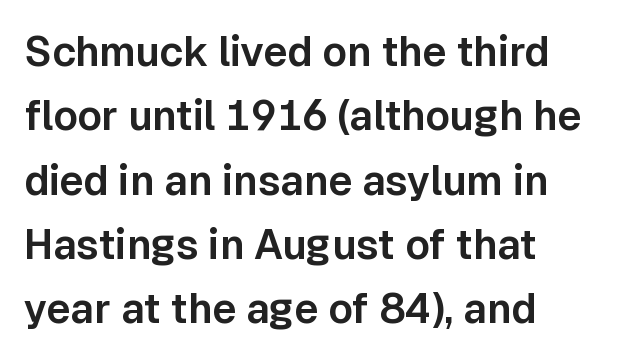
The image shows 41 px sans-serif type, upright; set left-aligned, normal line spacing (1.57x), normal letter spacing, not underlined; low stroke contrast and a medium x-height.
